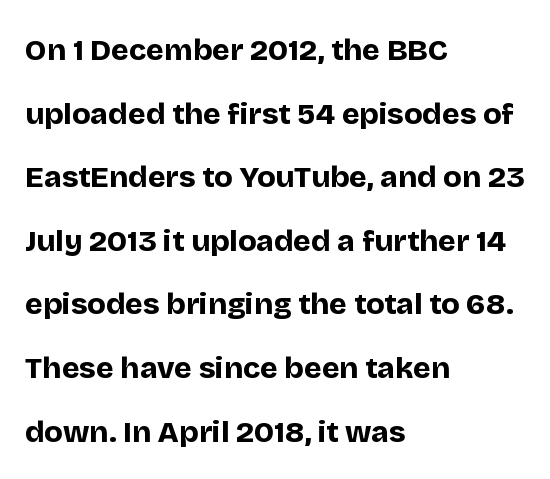
Caption: multi-line text, flush left, ragged right. The letterforms sit shoulder to shoulder at normal distance. The typesetting leans heavy: a genuine bold. The letters stand upright; this is a roman face.
